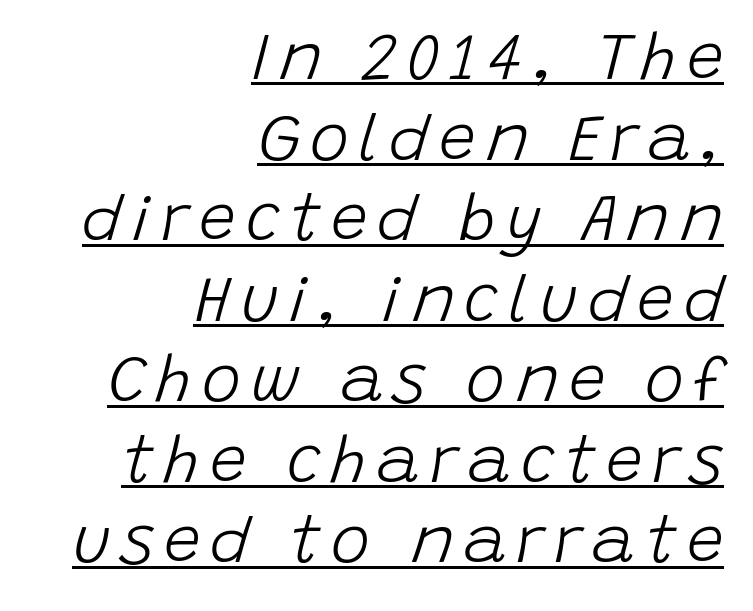
This sample is right-justified, so line beginnings fall wherever the words allow. Unbolded letterforms with no extra heft. These lines are rendered in a variable-pitch font. Posture: slanted. Emphasis is given by a line drawn under the lettering.
